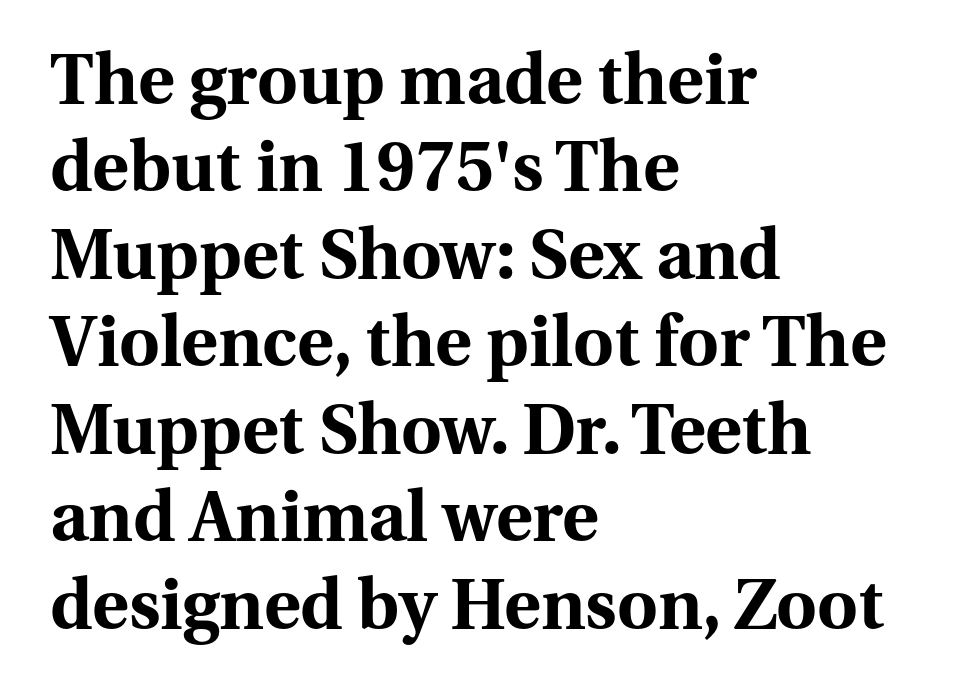
The image shows 70 px bold serif type, upright; set left-aligned, normal line spacing (1.25x), normal letter spacing, not underlined; medium stroke contrast and a medium x-height.
